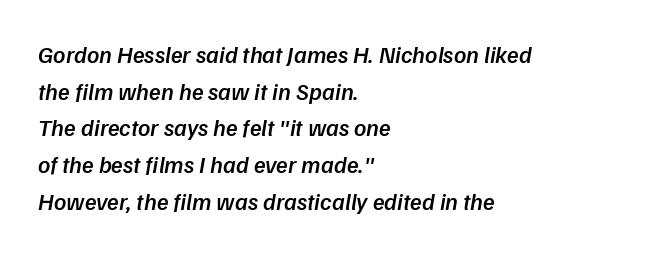
Nobody drew a line under any word here. The strokes are fattened partway — semibold, not bold. This sample keeps an unexceptional amount of space between lines. All the whitespace from short lines collects on the right.
